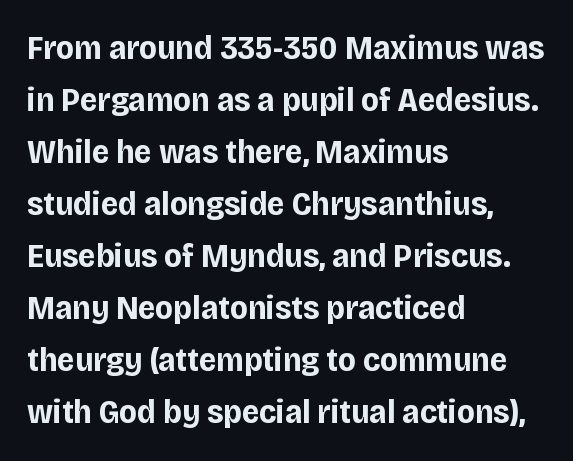
The image shows 34 px bold sans-serif type, upright; set left-aligned, normal line spacing (1.53x), normal letter spacing, not underlined; low stroke contrast and a large x-height.
